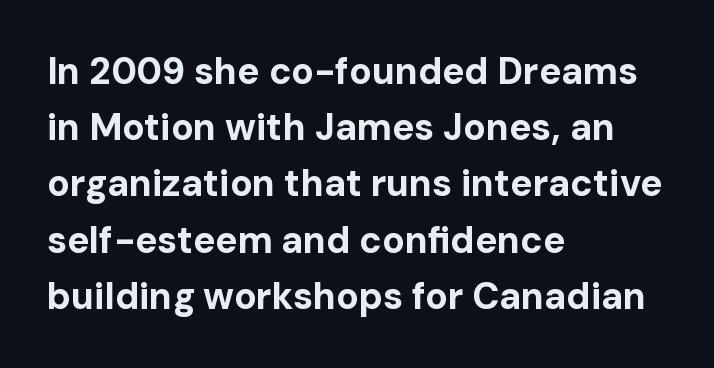
{"serif": "no", "italic": "no", "bold": "yes", "weight": "bold", "width": "normal", "stroke_contrast": "low", "x_height": "medium", "monospaced": "no", "underline": "no", "align": "left", "line_spacing": "normal", "line_spacing_ratio": 1.52, "letter_spacing": "normal", "letter_spacing_em": 0.0, "glyph_px": 37}
